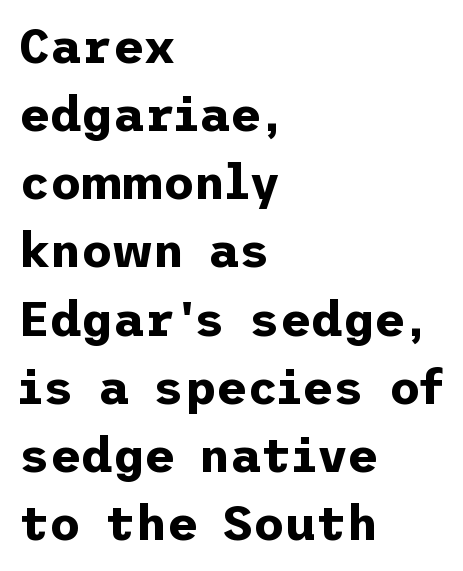
Q: Is the text bold? A: Yes.
Q: Is the text italic (slanted)? A: No, it is upright.
Q: Is the typeface a serif or a sans-serif typeface? A: Sans-serif.
Q: Is the text underlined? A: No.
Q: How is the paragraph aligned? A: Left-aligned.
Q: Is the spacing between letters normal or unusually wide? A: Normal.
Q: Is the spacing between lines tight, normal or loose? A: Normal.
Q: Width (condensed, normal, or wide)? A: Normal.
Q: Stroke contrast? A: Low.
Q: x-height? A: Medium.
